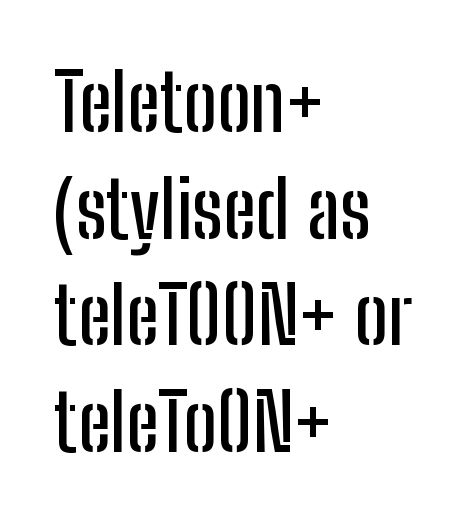
The image shows 79 px condensed sans-serif type, upright; set left-aligned, normal line spacing (1.35x), normal letter spacing, not underlined; low stroke contrast and a medium x-height.
